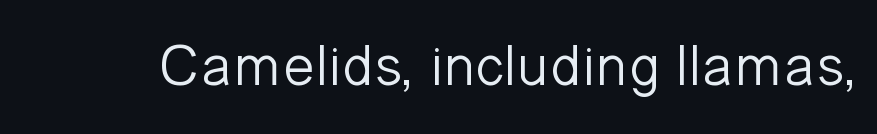
A sans-serif font was chosen for this passage. You could not count columns in this text — the font is proportionally spaced. The words here are not underlined. Tracking value appears to be zero — textbook default spacing. The lettering holds an erect, upright posture throughout. The passage shown is not bold in any degree.
